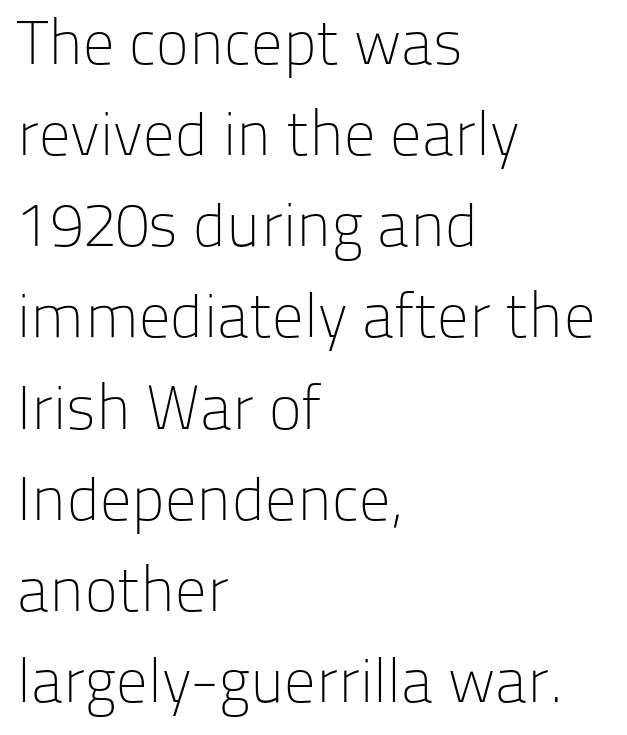
The image shows 62 px light sans-serif type, upright; set left-aligned, normal line spacing (1.47x), normal letter spacing, not underlined; low stroke contrast and a medium x-height.
